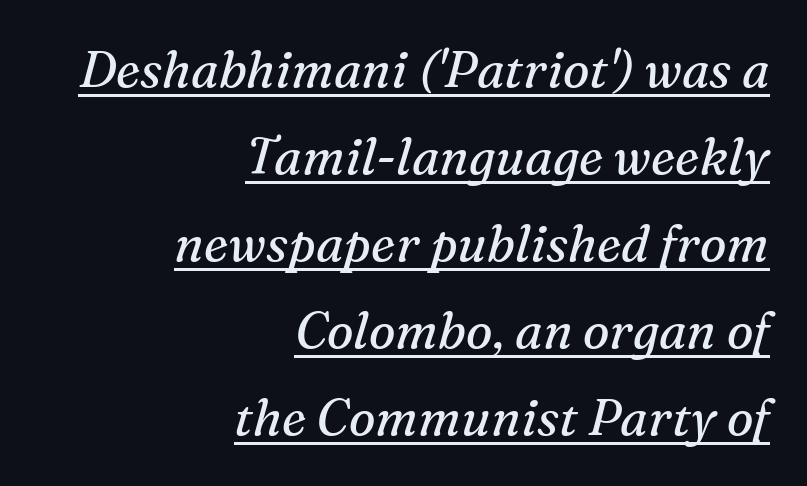
Q: Is the text bold? A: No.
Q: Is the text italic (slanted)? A: Yes, it leans right by about 16 degrees.
Q: Is the typeface a serif or a sans-serif typeface? A: Serif.
Q: Is the text underlined? A: Yes.
Q: How is the paragraph aligned? A: Right-aligned.
Q: Is the spacing between letters normal or unusually wide? A: Normal.
Q: Width (condensed, normal, or wide)? A: Normal.
Q: Stroke contrast? A: Medium.
Q: x-height? A: Medium.
Q: Monospaced? A: No.
